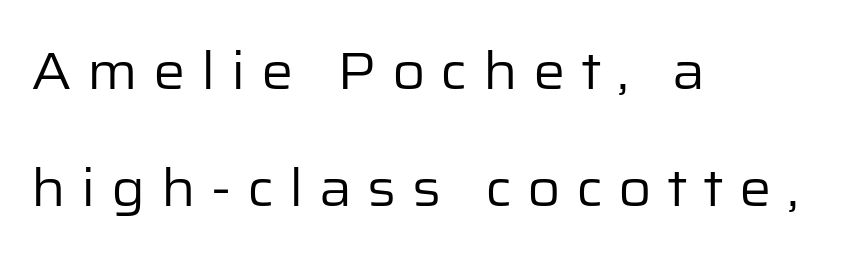
Q: Is the text bold? A: No.
Q: Is the text italic (slanted)? A: No, it is upright.
Q: Is the typeface a serif or a sans-serif typeface? A: Sans-serif.
Q: Is the text underlined? A: No.
Q: How is the paragraph aligned? A: Left-aligned.
Q: Is the spacing between letters normal or unusually wide? A: Unusually wide.
Q: Is the spacing between lines tight, normal or loose? A: Loose.
Q: Width (condensed, normal, or wide)? A: Normal.
Q: Stroke contrast? A: Low.
Q: x-height? A: Medium.
Q: Monospaced? A: No.
